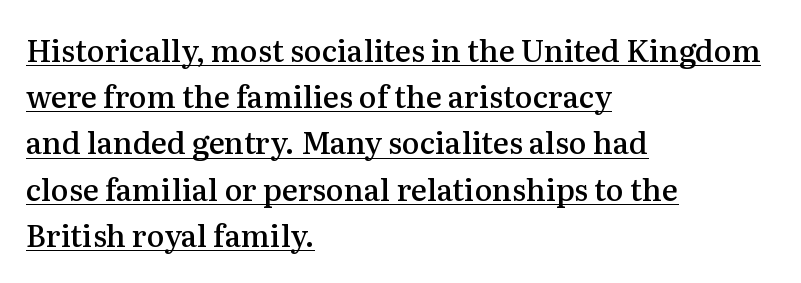
{"serif": "yes", "italic": "no", "bold": "semi", "weight": "semibold", "width": "normal", "stroke_contrast": "medium", "x_height": "medium", "monospaced": "no", "underline": "yes", "align": "left", "line_spacing": "normal", "line_spacing_ratio": 1.54, "letter_spacing": "normal", "letter_spacing_em": 0.0, "glyph_px": 30}
